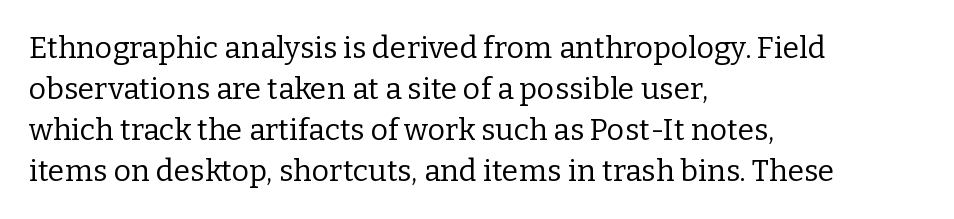
The image shows 30 px regular-weight serif type, upright; set left-aligned, normal line spacing (1.37x), normal letter spacing, not underlined; low stroke contrast and a medium x-height.
